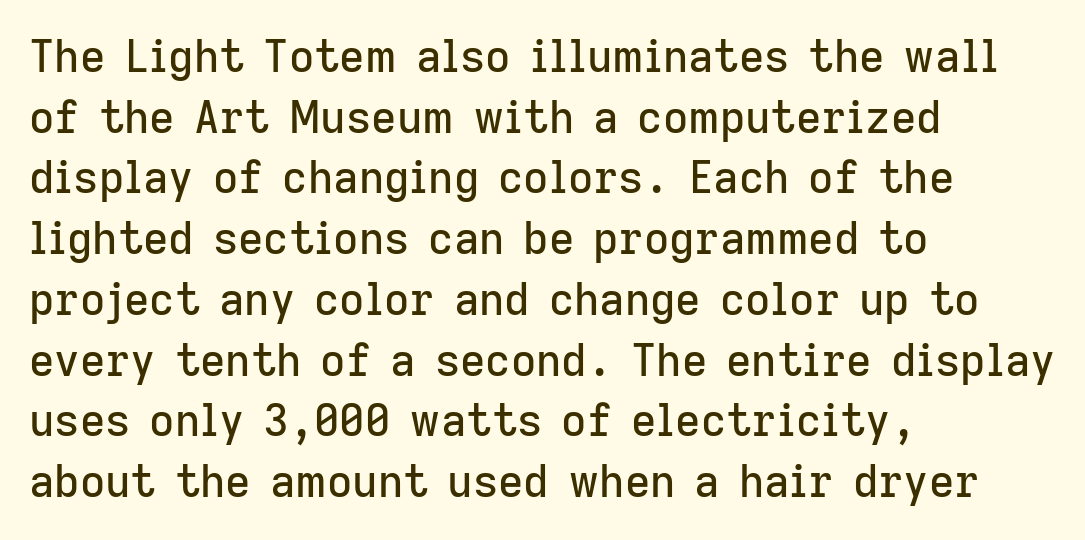
Q: Is the text italic (slanted)? A: No, it is upright.
Q: Is the typeface a serif or a sans-serif typeface? A: Sans-serif.
Q: Is the text underlined? A: No.
Q: How is the paragraph aligned? A: Left-aligned.
Q: Is the spacing between letters normal or unusually wide? A: Normal.
Q: Is the spacing between lines tight, normal or loose? A: Normal.
Q: Width (condensed, normal, or wide)? A: Normal.
Q: Stroke contrast? A: Low.
Q: x-height? A: Medium.
Q: Monospaced? A: No.
